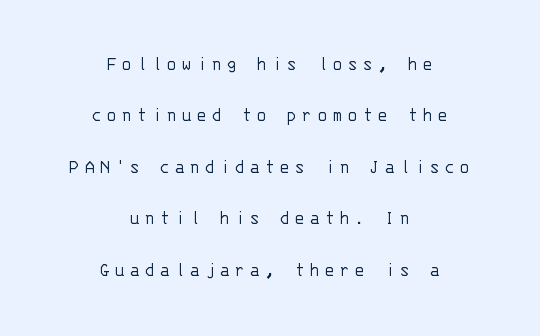
Q: Is the text bold? A: No.
Q: Is the text italic (slanted)? A: No, it is upright.
Q: Is the text underlined? A: No.
Q: How is the paragraph aligned? A: Centered.
Q: Is the spacing between letters normal or unusually wide? A: Unusually wide.
Q: Is the spacing between lines tight, normal or loose? A: Loose.
